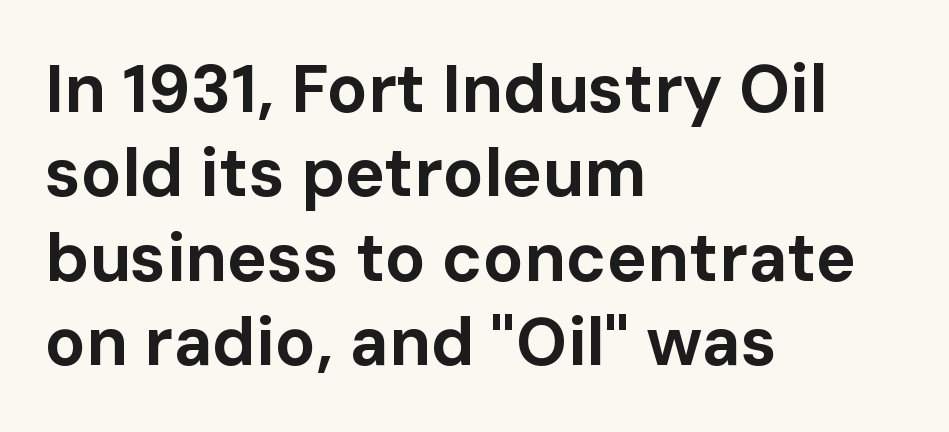
The image shows 67 px bold sans-serif type, upright; set left-aligned, normal line spacing (1.26x), normal letter spacing, not underlined; low stroke contrast and a medium x-height.
